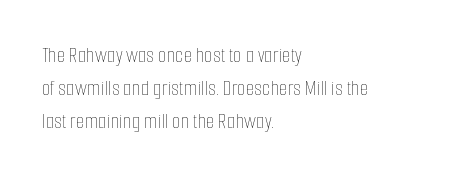
Descender tails drop into unmarked territory. Vertically, the passage feels balanced, rows spaced as you'd expect. The typesetter chose a ragged-right arrangement here. The typography opts for an upright posture over an oblique one. The rendering keeps characters at their native spacing. Stroke mass is kept to a normal reading level or below.
